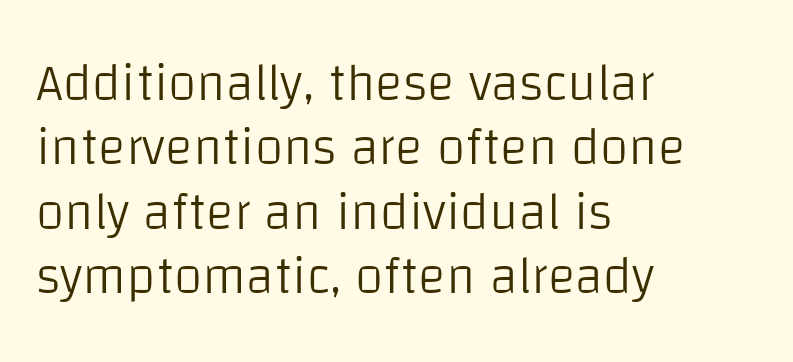
A typesetter would mark this as roman, not italic. Is the letter spacing exaggerated? No — it looks like the ordinary default. Only glyphs here, with clear space below each row. The glyphs in this specimen are sans serif. The strokes carry an ordinary text weight at most. Line beginnings align vertically; line endings do not.
